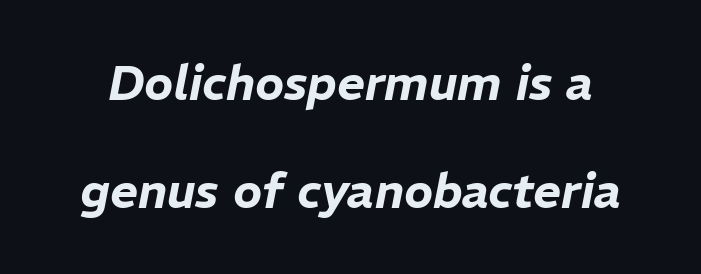
Compared with typical paragraphs, the rows here are farther apart. Tracking value appears to be zero — textbook default spacing. Rule under the text: the space is simply empty. The rendering uses natural spacing where letterforms have individual widths. Style check: oblique.
